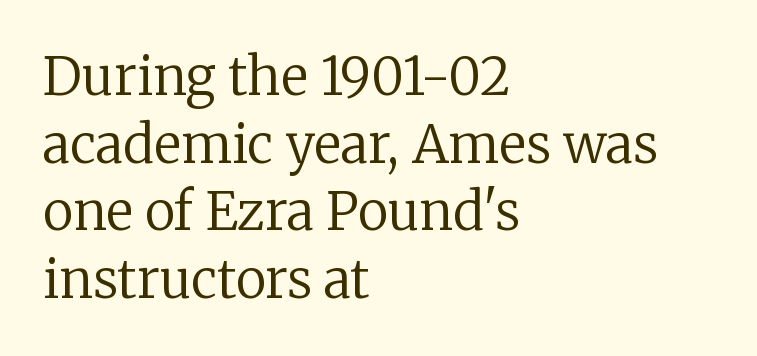
The image shows 52 px regular-weight serif type, upright; set left-aligned, normal line spacing (1.3x), normal letter spacing, not underlined; low stroke contrast and a medium x-height.
